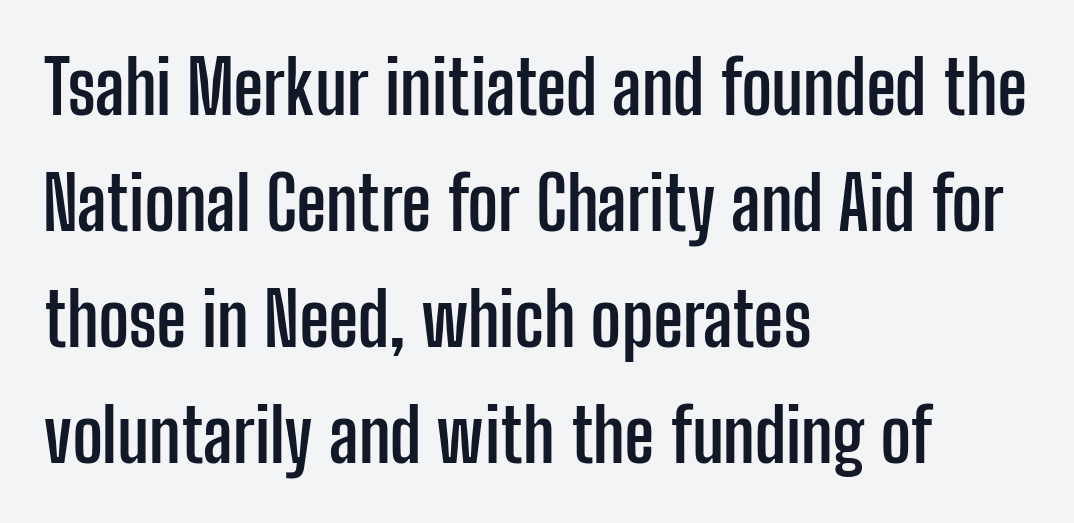
The foot of each line stays bare and open. Looks like regular typesetting: each glyph gets only the width it needs. Glyph-to-glyph distance matches everyday printed text. The typesetter chose a ragged-right arrangement here. These lines were composed using upright roman letters.
